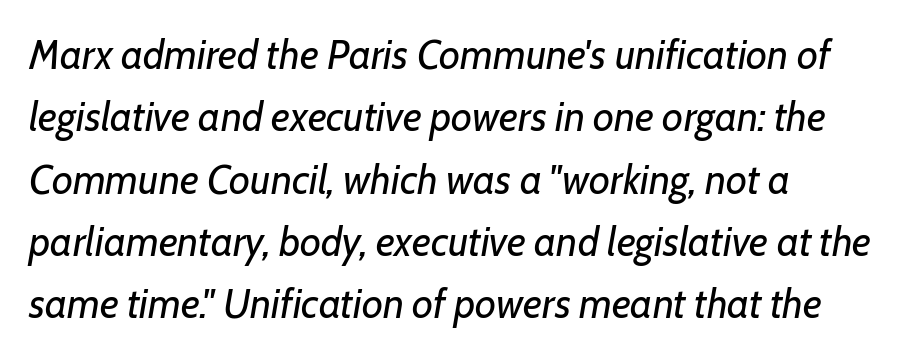
{"italic": "yes", "lean": "right", "slant_degrees": 7, "bold": "no", "weight": "regular", "width": "normal", "stroke_contrast": "low", "x_height": "medium", "monospaced": "no", "underline": "no", "align": "left", "line_spacing": "normal", "line_spacing_ratio": 1.52, "letter_spacing": "normal", "letter_spacing_em": 0.0, "glyph_px": 41}
